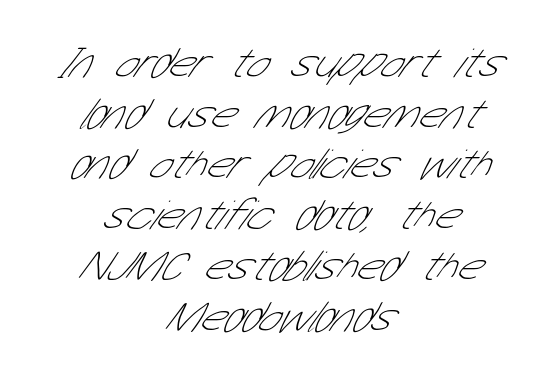
{"serif": "no", "bold": "no", "weight": "thin", "width": "condensed", "stroke_contrast": "low", "x_height": "medium", "monospaced": "no", "underline": "no", "align": "center", "line_spacing_ratio": 1.18, "letter_spacing": "normal", "letter_spacing_em": 0.0, "glyph_px": 43}
